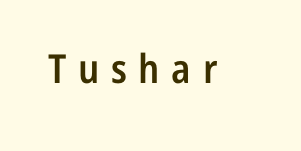
Q: Is the text bold? A: Semi-bold.
Q: Is the text italic (slanted)? A: No, it is upright.
Q: Is the typeface a serif or a sans-serif typeface? A: Sans-serif.
Q: Is the text underlined? A: No.
Q: Is the spacing between letters normal or unusually wide? A: Unusually wide.
Q: Width (condensed, normal, or wide)? A: Condensed.
Q: Stroke contrast? A: Low.
Q: x-height? A: Medium.
Q: Monospaced? A: No.
